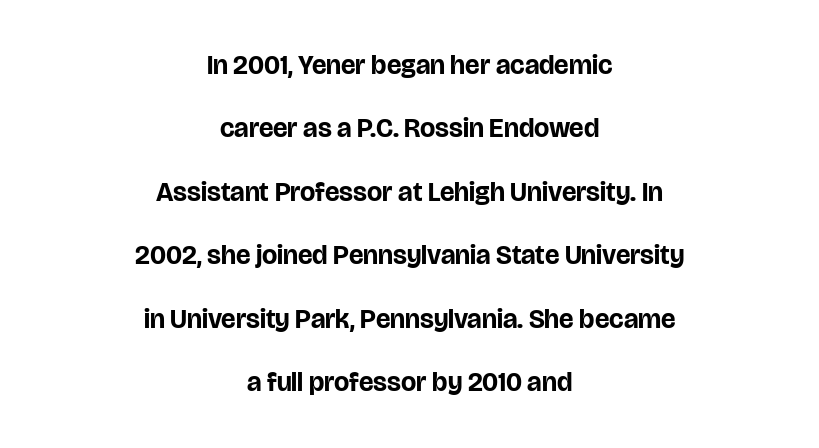
No italicization has been applied; the sample stays upright. The typesetting leans heavy: a genuine bold. Quick note: interline space is abundant. Tracking value appears to be zero — textbook default spacing. This rendering features lettering with no underline.
